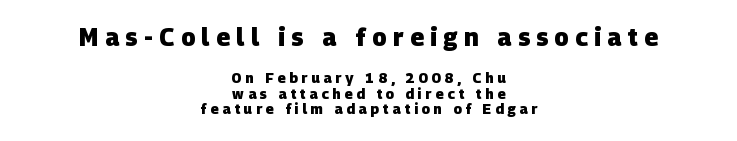
{"bold": "yes", "underline": "no", "align": "center", "line_spacing": "tight", "line_spacing_ratio": 1.14, "letter_spacing": "wide", "letter_spacing_em": 0.27, "larger_block": "first", "size_ratio": 1.71, "glyph_px": 24}
